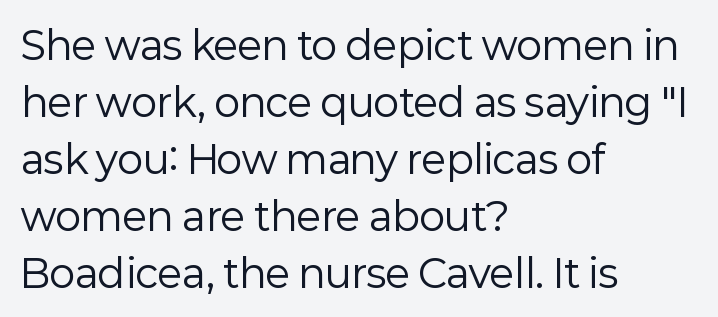
Letters have the restrained weight of plain body copy at most. Between one letter and the next there's only the usual sliver of space. In terms of letterform style, serifs are entirely absent. Horizontally, the lines are justified to the leading edge only. A typesetter would mark this as roman, not italic. Anything drawn beneath the words? Only blank space.
